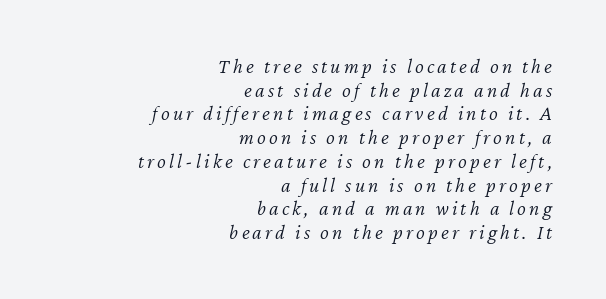
{"italic": "yes", "lean": "right", "slant_degrees": 12, "bold": "no", "underline": "no", "align": "right", "line_spacing": "tight", "line_spacing_ratio": 1.13, "glyph_px": 21}
